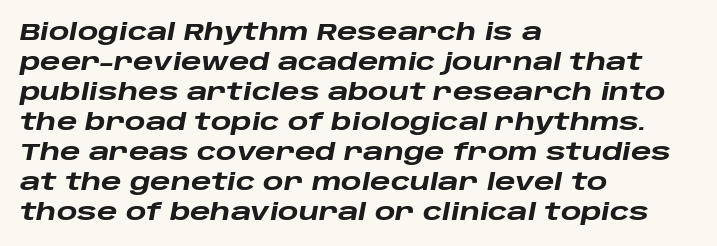
You can tell it's italic because the verticals aren't actually vertical. The rendering uses a bold face; every stroke is thick and dark. Compared with typical paragraphs, the rows here are spaced about the same. The paragraph has a hard left edge and a soft right edge. This sample uses plain, unmodified letter spacing. Plain, unruled lines of type.
